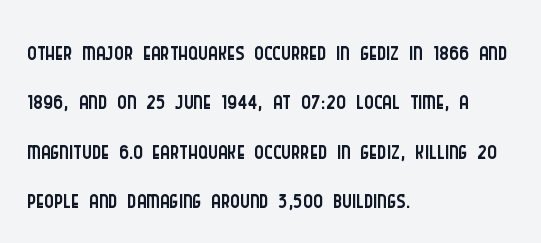
Looks like regular typesetting: each glyph gets only the width it needs. The font sits on the lighter half of the weight spectrum, regular included. In terms of letterform style, serifs are entirely absent. The paragraph shown leans on its left margin. The leading is moderate, giving the passage an even texture. Honestly, the letter spacing is just normal — you wouldn't notice it.
